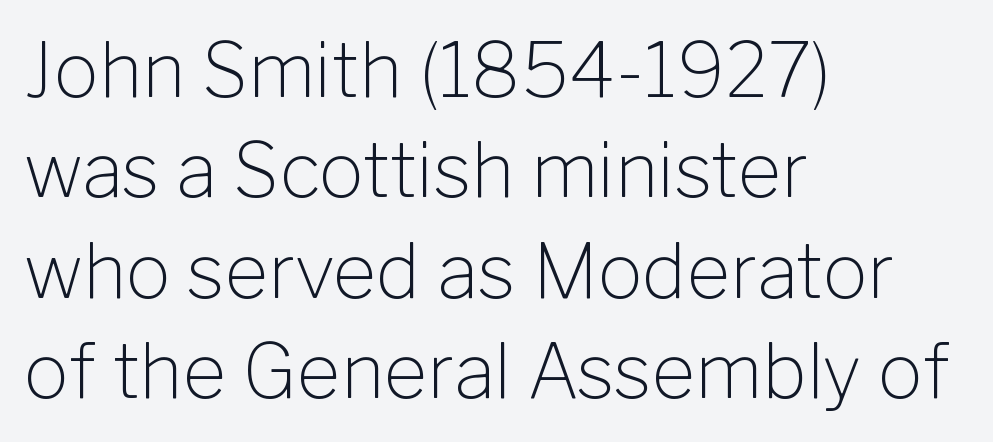
Q: Is the text bold? A: No.
Q: Is the text italic (slanted)? A: No, it is upright.
Q: Is the typeface a serif or a sans-serif typeface? A: Sans-serif.
Q: Is the text underlined? A: No.
Q: How is the paragraph aligned? A: Left-aligned.
Q: Is the spacing between letters normal or unusually wide? A: Normal.
Q: Is the spacing between lines tight, normal or loose? A: Normal.
Q: Width (condensed, normal, or wide)? A: Normal.
Q: Stroke contrast? A: Low.
Q: x-height? A: Medium.
Q: Monospaced? A: No.
